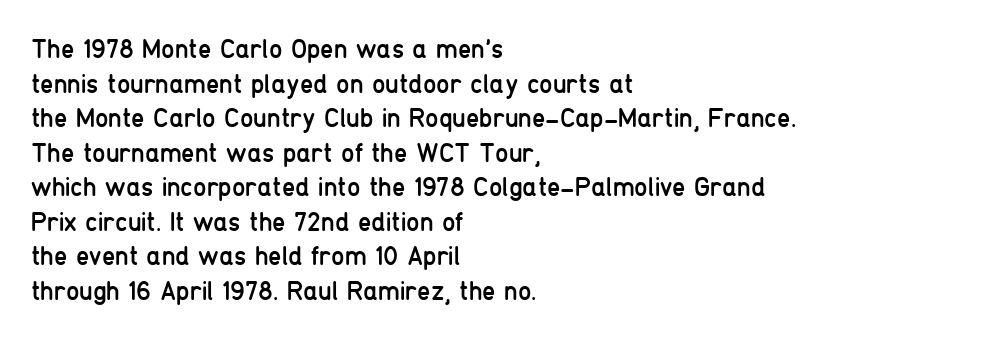
The block of text has a typical density, with ordinary space between rows. Which margin do the lines hug? The left one — the right edge is uneven. The space directly below the letters is spotless. This is the regular roman posture of the typeface. Does extra space separate the letters? No, they use regular spacing.
